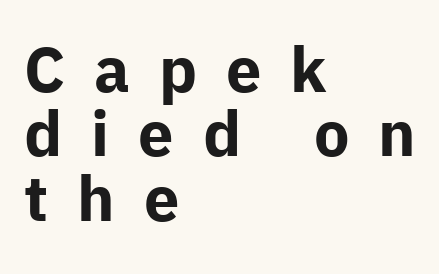
{"serif": "no", "italic": "no", "bold": "yes", "weight": "bold", "width": "normal", "stroke_contrast": "low", "x_height": "medium", "monospaced": "no", "underline": "no", "align": "left", "line_spacing": "tight", "line_spacing_ratio": 1.02, "letter_spacing": "wide", "letter_spacing_em": 0.46, "glyph_px": 63}
